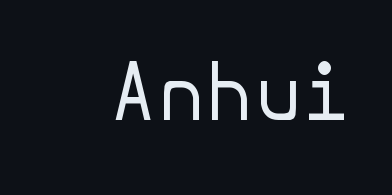
Q: Is the text bold? A: No.
Q: Is the text italic (slanted)? A: No, it is upright.
Q: Is the typeface a serif or a sans-serif typeface? A: Sans-serif.
Q: Is the text underlined? A: No.
Q: Is the spacing between letters normal or unusually wide? A: Normal.
Q: Width (condensed, normal, or wide)? A: Normal.
Q: Stroke contrast? A: Low.
Q: x-height? A: Medium.
